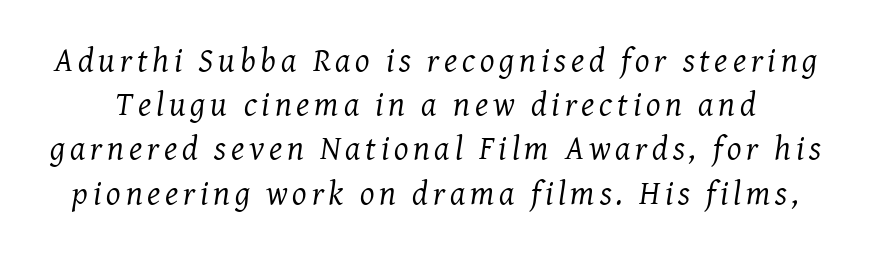
{"serif": "yes", "italic": "yes", "lean": "right", "slant_degrees": 8, "bold": "no", "weight": "regular", "width": "normal", "stroke_contrast": "medium", "x_height": "medium", "monospaced": "no", "underline": "no", "line_spacing": "normal", "line_spacing_ratio": 1.3, "glyph_px": 34}
